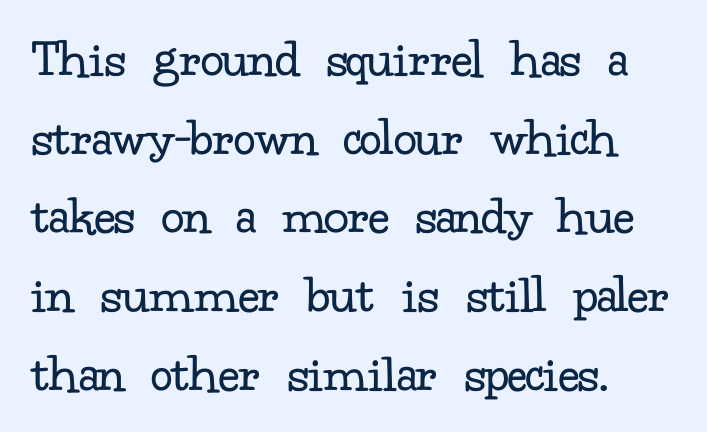
Q: Is the text bold? A: No.
Q: Is the text italic (slanted)? A: No, it is upright.
Q: Is the typeface a serif or a sans-serif typeface? A: Serif.
Q: Is the text underlined? A: No.
Q: How is the paragraph aligned? A: Left-aligned.
Q: Is the spacing between letters normal or unusually wide? A: Normal.
Q: Is the spacing between lines tight, normal or loose? A: Normal.
Q: Width (condensed, normal, or wide)? A: Normal.
Q: Stroke contrast? A: Low.
Q: x-height? A: Small.
Q: Monospaced? A: No.
